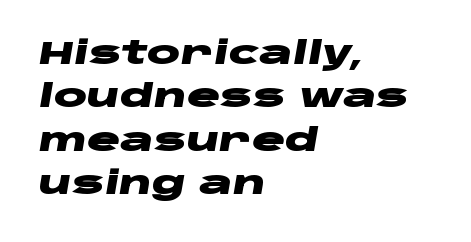
Q: Is the text bold? A: Yes.
Q: Is the text italic (slanted)? A: Yes, it leans right by about 10 degrees.
Q: Is the text underlined? A: No.
Q: How is the paragraph aligned? A: Left-aligned.
Q: Is the spacing between letters normal or unusually wide? A: Normal.
Q: Is the spacing between lines tight, normal or loose? A: Normal.
Q: Width (condensed, normal, or wide)? A: Wide.
Q: Stroke contrast? A: Low.
Q: x-height? A: Large.
Q: Monospaced? A: No.
